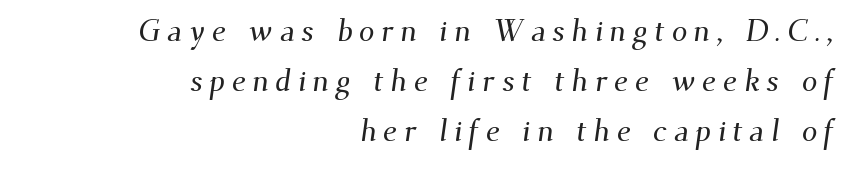
The image shows 31 px serif type; set right-aligned, normal line spacing (1.62x), unusually wide letter spacing (+0.21 em), not underlined; medium stroke contrast and a small x-height.
